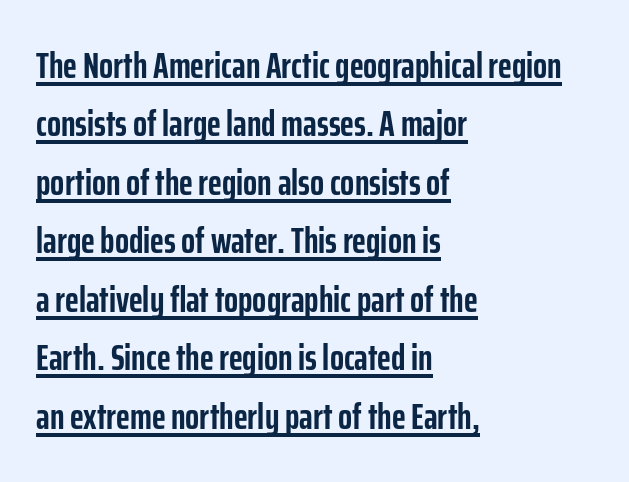
The image shows 37 px semibold, condensed sans-serif type, upright; set left-aligned, normal line spacing (1.58x), normal letter spacing, underlined; low stroke contrast and a medium x-height.
